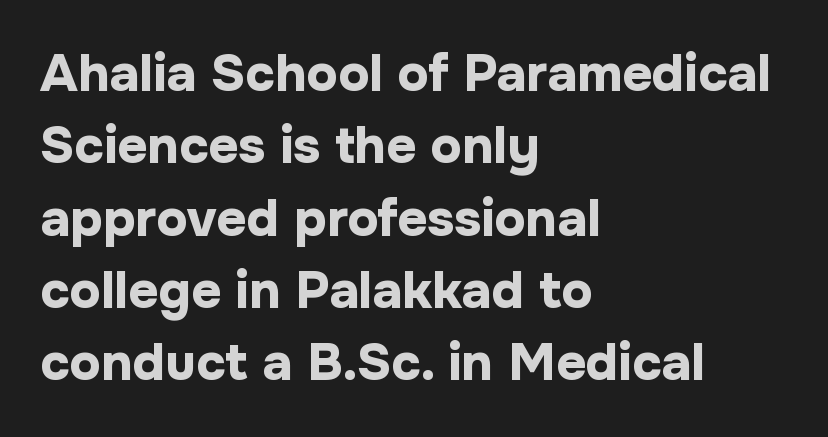
Character widths vary here, with narrow letters taking less room than wide ones. The words here are not underlined. Typesetter's note: full bold, strokes at maximum text heaviness. A classic flush-left, rag-right setting is used for this passage. Honestly, the letter spacing is just normal — you wouldn't notice it.
